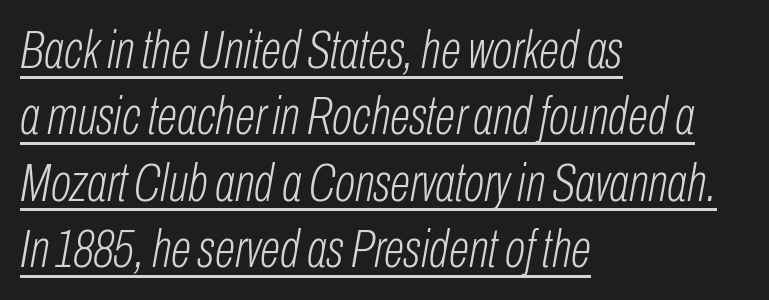
Q: Is the text bold? A: No.
Q: Is the text italic (slanted)? A: Yes, it leans right by about 10 degrees.
Q: Is the text underlined? A: Yes.
Q: How is the paragraph aligned? A: Left-aligned.
Q: Is the spacing between letters normal or unusually wide? A: Normal.
Q: Width (condensed, normal, or wide)? A: Condensed.
Q: Stroke contrast? A: Low.
Q: x-height? A: Medium.
Q: Monospaced? A: No.
